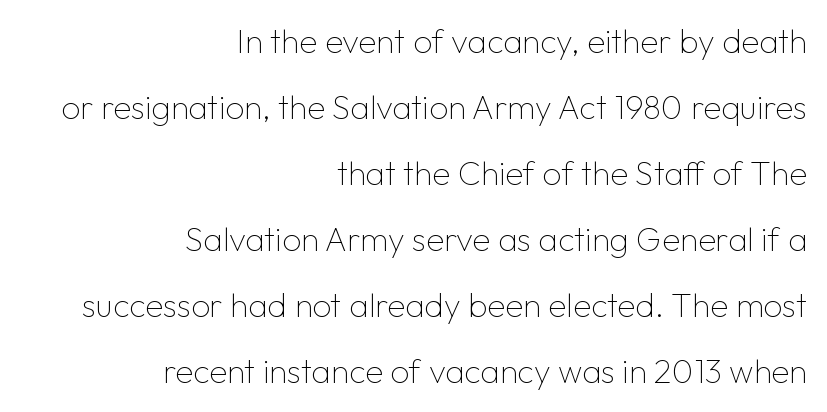
The image shows 33 px thin sans-serif type, upright; set right-aligned, loose line spacing (2.0x), normal letter spacing, not underlined; low stroke contrast and a medium x-height.
